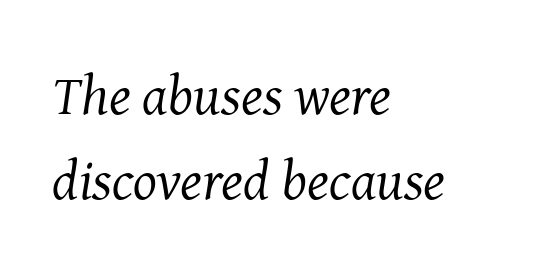
{"serif": "yes", "italic": "yes", "lean": "right", "slant_degrees": 8, "bold": "no", "weight": "regular", "width": "normal", "stroke_contrast": "medium", "x_height": "medium", "monospaced": "no", "underline": "no", "align": "left", "line_spacing": "normal", "line_spacing_ratio": 1.52, "letter_spacing": "normal", "letter_spacing_em": 0.0, "glyph_px": 56}
